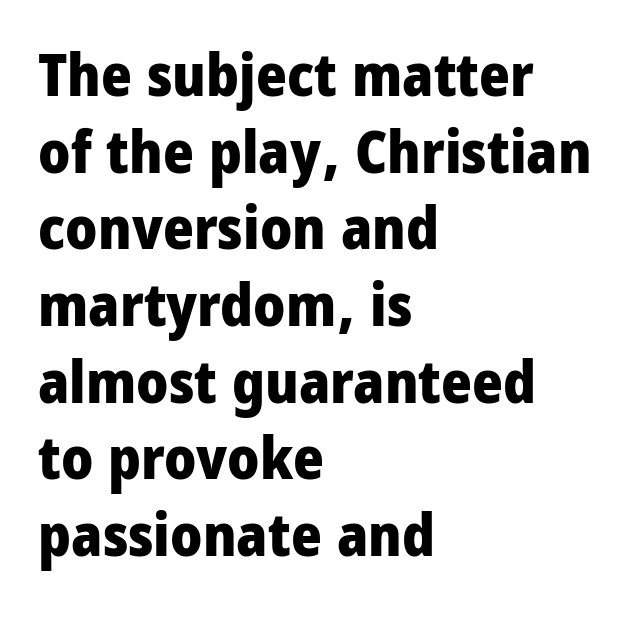
The image shows 59 px heavy, condensed sans-serif type, upright; set left-aligned, normal line spacing (1.3x), normal letter spacing, not underlined; low stroke contrast and a large x-height.
